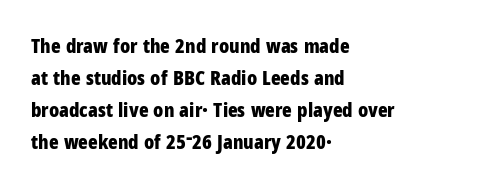
Q: Is the text bold? A: Yes.
Q: Is the text italic (slanted)? A: No, it is upright.
Q: Is the text underlined? A: No.
Q: How is the paragraph aligned? A: Left-aligned.
Q: Is the spacing between letters normal or unusually wide? A: Normal.
Q: Is the spacing between lines tight, normal or loose? A: Normal.
